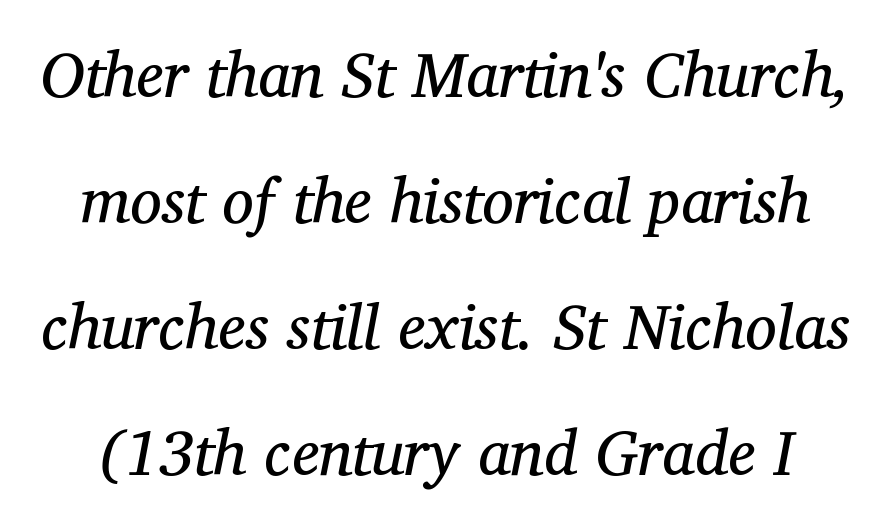
The gaps between neighbouring characters are ordinary and unremarkable. No chunkiness to these letters — they're not bold. Horizontal bands of white between lines are thick stripes. Do the characters align in a grid? No, the font is proportional.
